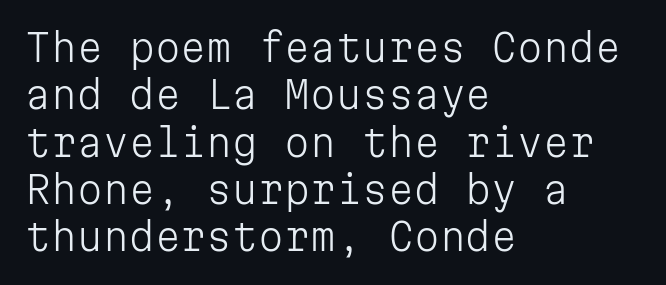
Q: Is the text bold? A: No.
Q: Is the text italic (slanted)? A: No, it is upright.
Q: Is the typeface a serif or a sans-serif typeface? A: Sans-serif.
Q: Is the text underlined? A: No.
Q: How is the paragraph aligned? A: Left-aligned.
Q: Is the spacing between letters normal or unusually wide? A: Normal.
Q: Is the spacing between lines tight, normal or loose? A: Normal.
Q: Width (condensed, normal, or wide)? A: Normal.
Q: Stroke contrast? A: Low.
Q: x-height? A: Medium.
Q: Monospaced? A: Yes.
